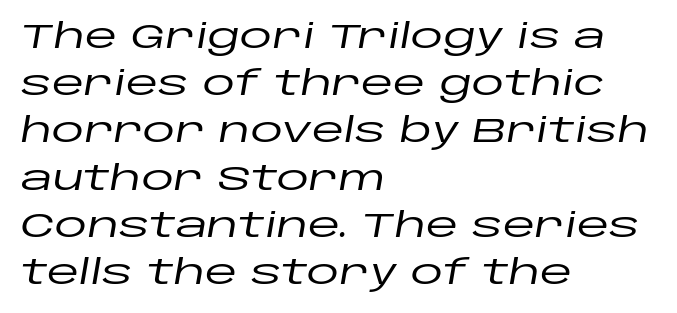
Standard letterfit; no display-style spreading of the glyphs. No word sits above an underline. The compositor pushed each line to the left boundary. Varying glyph widths throughout — classic text-font behaviour.
